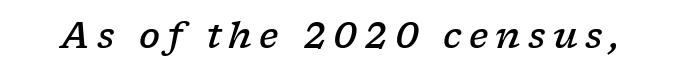
A typesetter would call this proportional, since set widths differ per character. These lines are composed in type with serifs. Check under the words: just untouched page. Posture: slanted. Emphasis by weight is partial: semibold. Someone cranked the tracking dial way up on this one.
